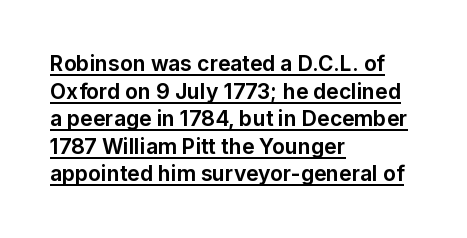
The image shows 21 px bold type, upright; set left-aligned, normal line spacing (1.31x), normal letter spacing, underlined.
